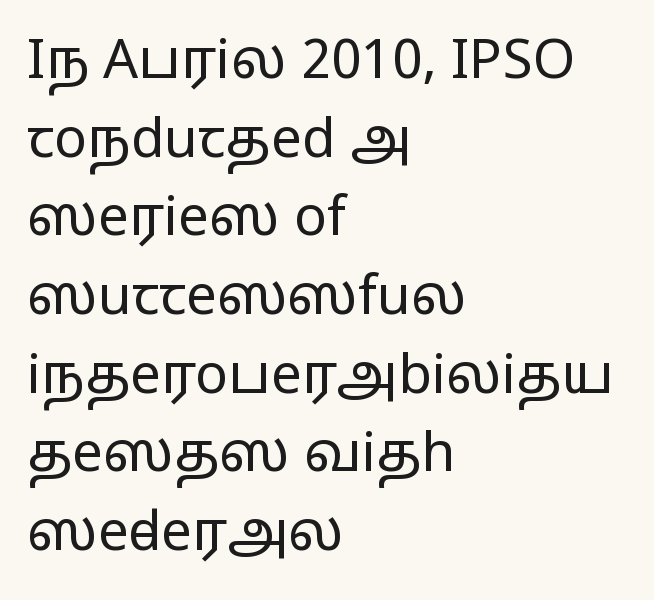
Q: Is the text bold? A: No.
Q: Is the text italic (slanted)? A: No, it is upright.
Q: Is the typeface a serif or a sans-serif typeface? A: Sans-serif.
Q: Is the text underlined? A: No.
Q: How is the paragraph aligned? A: Left-aligned.
Q: Is the spacing between letters normal or unusually wide? A: Normal.
Q: Is the spacing between lines tight, normal or loose? A: Normal.
Q: Width (condensed, normal, or wide)? A: Wide.
Q: Stroke contrast? A: Low.
Q: x-height? A: Medium.
Q: Monospaced? A: No.
